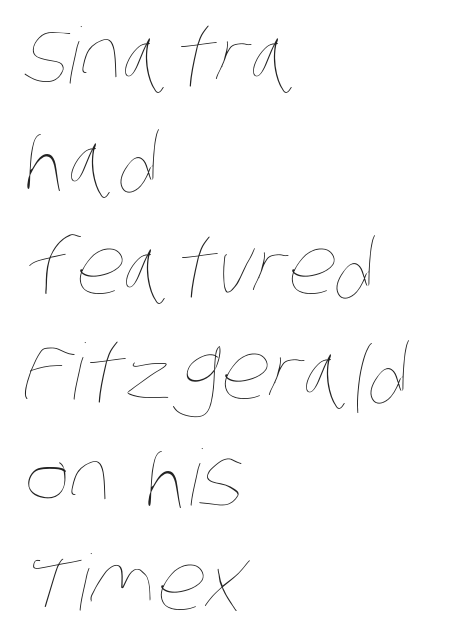
The image shows 77 px thin, condensed type; set left-aligned, normal line spacing (1.37x), normal letter spacing, not underlined; low stroke contrast and a large x-height.
